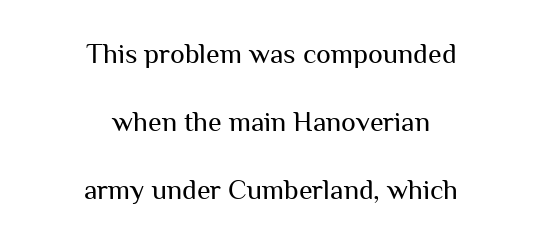
The characters display no serif detailing; their extremities are plain. Caption: standard tracking, unaltered. A student would call this center alignment; a typographer would say set centered. Here the designer chose a conventional face with non-uniform glyph widths.
